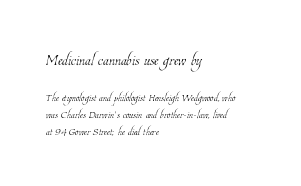
The image shows 21 px text type; set left-aligned, line spacing 1.2x, normal letter spacing, not underlined; the first (top) block is 1.5x larger.
